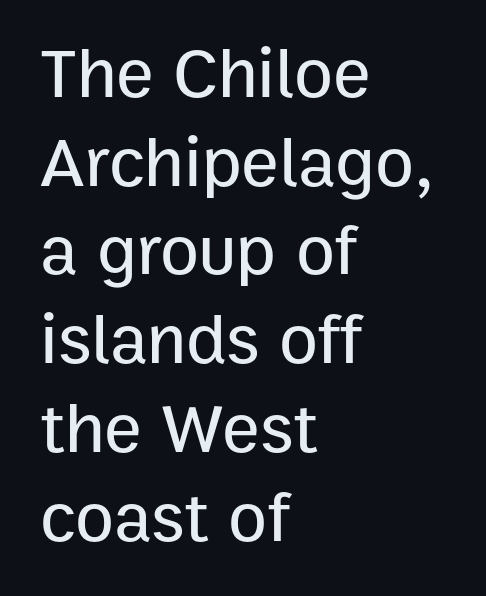
Q: Is the text italic (slanted)? A: No, it is upright.
Q: Is the typeface a serif or a sans-serif typeface? A: Sans-serif.
Q: Is the text underlined? A: No.
Q: How is the paragraph aligned? A: Left-aligned.
Q: Is the spacing between letters normal or unusually wide? A: Normal.
Q: Is the spacing between lines tight, normal or loose? A: Normal.
Q: Width (condensed, normal, or wide)? A: Normal.
Q: Stroke contrast? A: Low.
Q: x-height? A: Medium.
Q: Monospaced? A: No.
